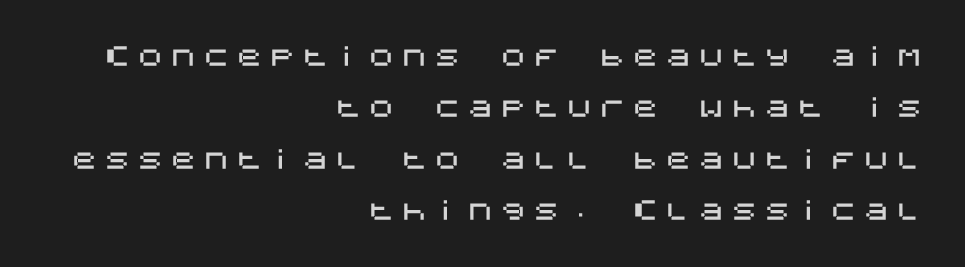
Q: Is the text italic (slanted)? A: No, it is upright.
Q: Is the text underlined? A: No.
Q: How is the paragraph aligned? A: Right-aligned.
Q: Is the spacing between letters normal or unusually wide? A: Unusually wide.
Q: Is the spacing between lines tight, normal or loose? A: Loose.
